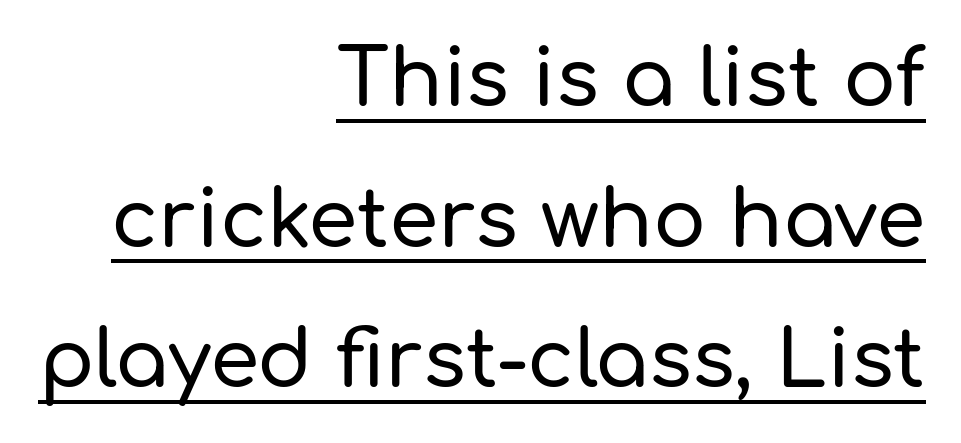
Q: Is the text italic (slanted)? A: No, it is upright.
Q: Is the typeface a serif or a sans-serif typeface? A: Sans-serif.
Q: Is the text underlined? A: Yes.
Q: How is the paragraph aligned? A: Right-aligned.
Q: Is the spacing between letters normal or unusually wide? A: Normal.
Q: Width (condensed, normal, or wide)? A: Normal.
Q: Stroke contrast? A: Low.
Q: x-height? A: Medium.
Q: Monospaced? A: No.
